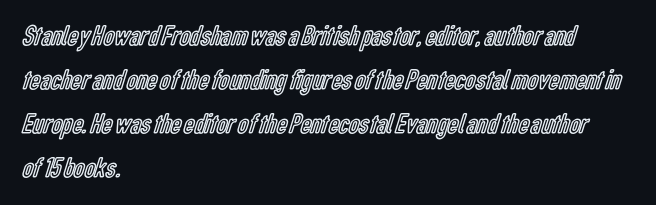
{"width": "condensed", "x_height": "medium", "monospaced": "no", "underline": "no", "align": "left", "line_spacing": "normal", "line_spacing_ratio": 1.52, "letter_spacing": "normal", "letter_spacing_em": 0.0, "glyph_px": 29}
